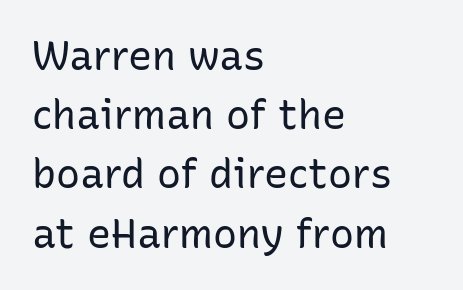
These lines stack with their left ends in a neat column. Each stroke keeps to a modest, everyday thickness or less. The glyphs are unaccompanied by any horizontal stroke below them. The face used here is a sans, in the tradition of grotesques and geometrics.
